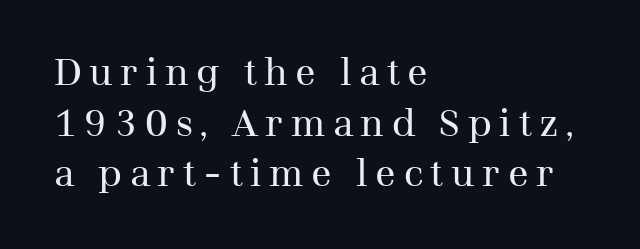
{"serif": "yes", "italic": "no", "bold": "no", "weight": "regular", "width": "normal", "stroke_contrast": "medium", "x_height": "medium", "monospaced": "no", "underline": "no", "align": "left", "line_spacing": "normal", "line_spacing_ratio": 1.33, "letter_spacing": "wide", "letter_spacing_em": 0.2, "glyph_px": 38}
